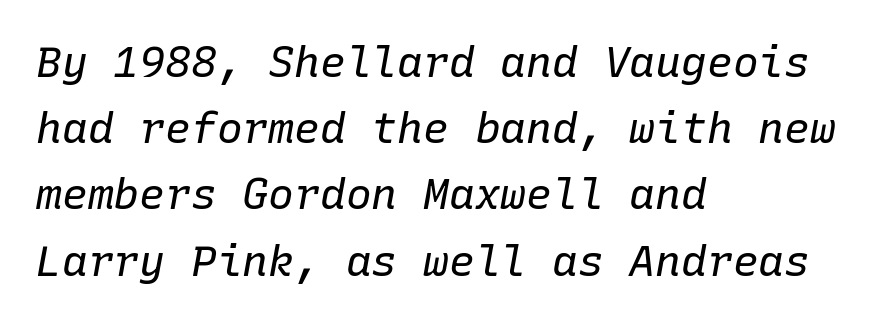
{"italic": "yes", "lean": "right", "slant_degrees": 10, "bold": "no", "weight": "regular", "width": "normal", "stroke_contrast": "low", "x_height": "medium", "monospaced": "yes", "underline": "no", "align": "left", "line_spacing": "normal", "line_spacing_ratio": 1.54, "letter_spacing": "normal", "letter_spacing_em": 0.0, "glyph_px": 43}
